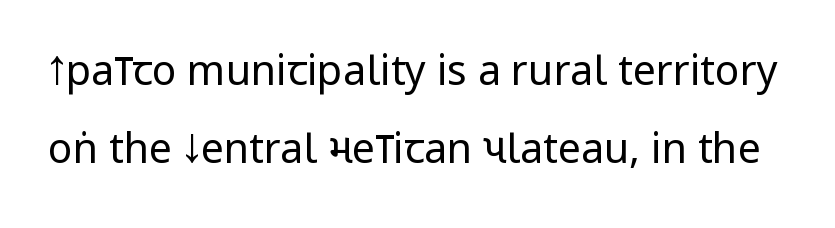
Q: Is the text bold? A: No.
Q: Is the text italic (slanted)? A: No, it is upright.
Q: Is the typeface a serif or a sans-serif typeface? A: Sans-serif.
Q: Is the text underlined? A: No.
Q: Is the spacing between letters normal or unusually wide? A: Normal.
Q: Is the spacing between lines tight, normal or loose? A: Loose.
Q: Width (condensed, normal, or wide)? A: Condensed.
Q: Stroke contrast? A: Low.
Q: x-height? A: Large.
Q: Monospaced? A: No.
